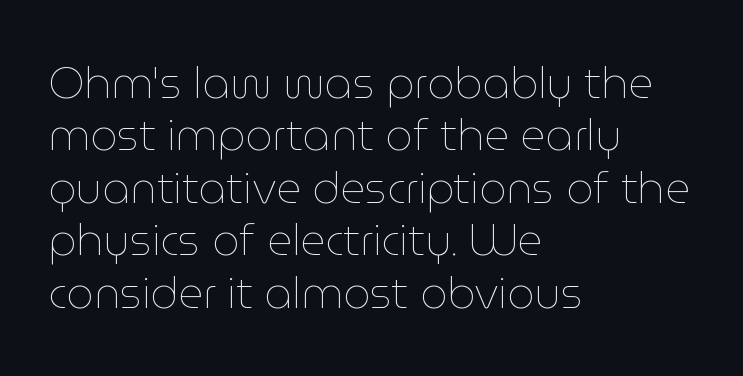
Q: Is the text bold? A: No.
Q: Is the text italic (slanted)? A: No, it is upright.
Q: Is the text underlined? A: No.
Q: How is the paragraph aligned? A: Left-aligned.
Q: Is the spacing between letters normal or unusually wide? A: Normal.
Q: Width (condensed, normal, or wide)? A: Normal.
Q: Stroke contrast? A: Low.
Q: x-height? A: Medium.
Q: Monospaced? A: No.
